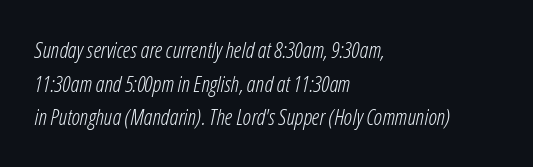
{"italic": "yes", "lean": "right", "slant_degrees": 12, "bold": "no", "underline": "no", "align": "left", "line_spacing": "normal", "line_spacing_ratio": 1.53, "letter_spacing": "normal", "letter_spacing_em": 0.0, "glyph_px": 22}
